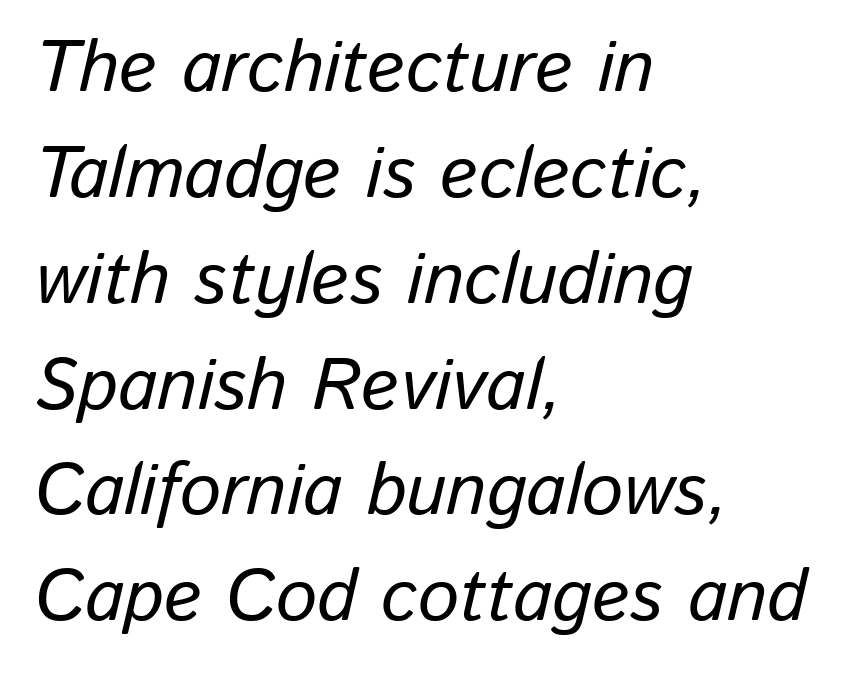
{"italic": "yes", "lean": "right", "slant_degrees": 13, "width": "normal", "stroke_contrast": "low", "x_height": "medium", "monospaced": "no", "underline": "no", "align": "left", "line_spacing": "normal", "line_spacing_ratio": 1.45, "letter_spacing": "normal", "letter_spacing_em": 0.0, "glyph_px": 73}
